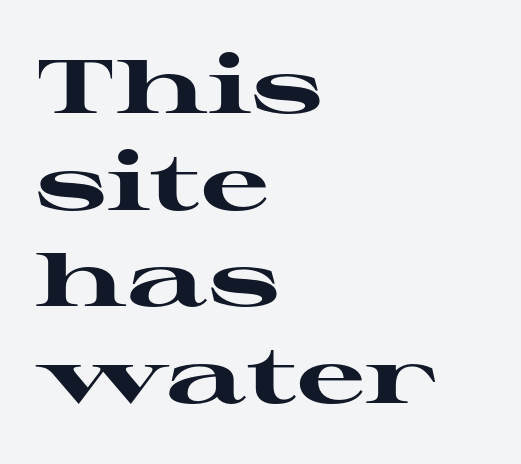
The image shows 76 px heavy, wide serif type, upright; set left-aligned, normal line spacing (1.27x), normal letter spacing, not underlined; high stroke contrast and a medium x-height.
